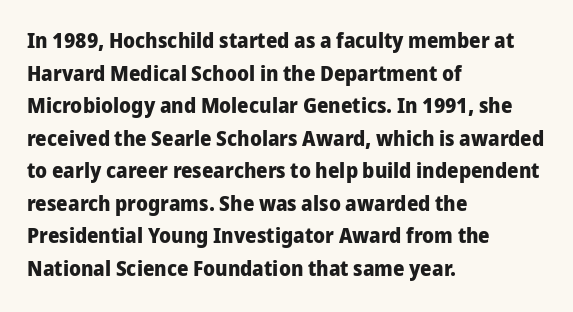
{"italic": "no", "bold": "yes", "underline": "no", "align": "left", "line_spacing": "normal", "line_spacing_ratio": 1.48, "letter_spacing": "normal", "letter_spacing_em": 0.0, "glyph_px": 22}
